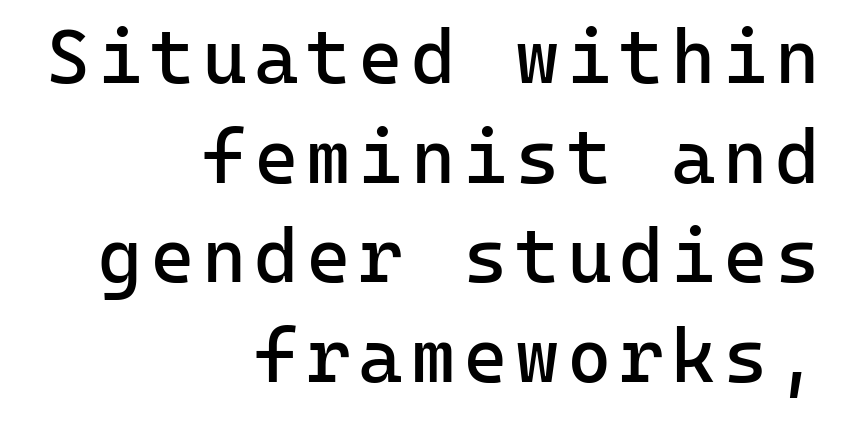
Is the type heavy? It reads as light-to-regular instead. A sans-serif font was chosen for this passage. Letters rest on an invisible, unmarked baseline. Each line ends at the same right margin while the left side varies. Fixed-width glyphs throughout — classic coding-font behaviour. Rows of type keep a routine distance in the vertical direction.
